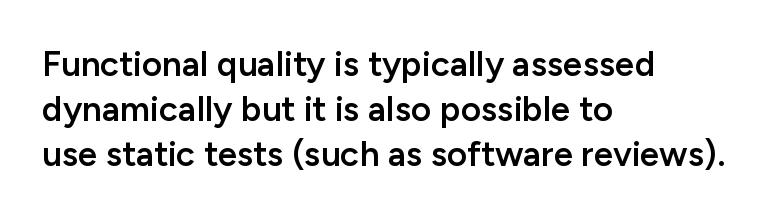
Q: Is the text bold? A: Semi-bold.
Q: Is the text italic (slanted)? A: No, it is upright.
Q: Is the typeface a serif or a sans-serif typeface? A: Sans-serif.
Q: Is the text underlined? A: No.
Q: How is the paragraph aligned? A: Left-aligned.
Q: Is the spacing between letters normal or unusually wide? A: Normal.
Q: Is the spacing between lines tight, normal or loose? A: Normal.
Q: Width (condensed, normal, or wide)? A: Normal.
Q: Stroke contrast? A: Low.
Q: x-height? A: Medium.
Q: Monospaced? A: No.
